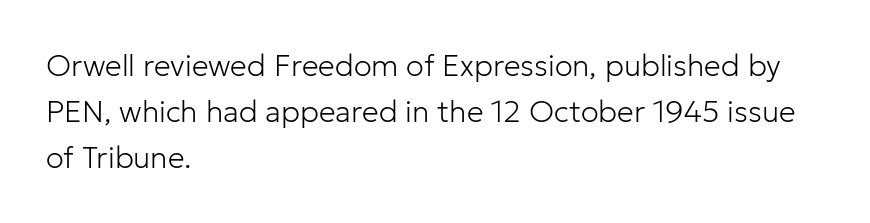
Q: Is the text bold? A: No.
Q: Is the text italic (slanted)? A: No, it is upright.
Q: Is the typeface a serif or a sans-serif typeface? A: Sans-serif.
Q: Is the text underlined? A: No.
Q: How is the paragraph aligned? A: Left-aligned.
Q: Is the spacing between letters normal or unusually wide? A: Normal.
Q: Is the spacing between lines tight, normal or loose? A: Normal.
Q: Width (condensed, normal, or wide)? A: Normal.
Q: Stroke contrast? A: Low.
Q: x-height? A: Medium.
Q: Monospaced? A: No.
